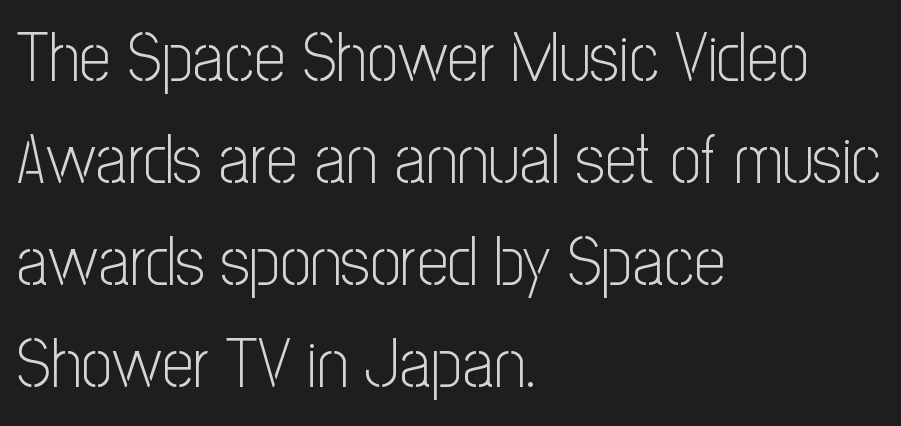
Q: Is the text bold? A: No.
Q: Is the text italic (slanted)? A: No, it is upright.
Q: Is the typeface a serif or a sans-serif typeface? A: Sans-serif.
Q: Is the text underlined? A: No.
Q: How is the paragraph aligned? A: Left-aligned.
Q: Is the spacing between letters normal or unusually wide? A: Normal.
Q: Is the spacing between lines tight, normal or loose? A: Normal.
Q: Width (condensed, normal, or wide)? A: Condensed.
Q: Stroke contrast? A: Low.
Q: x-height? A: Medium.
Q: Monospaced? A: No.
